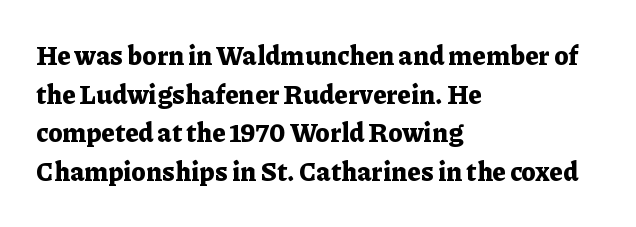
{"italic": "no", "bold": "yes", "underline": "no", "align": "left", "line_spacing": "normal", "line_spacing_ratio": 1.49, "letter_spacing": "normal", "letter_spacing_em": 0.0, "glyph_px": 26}
